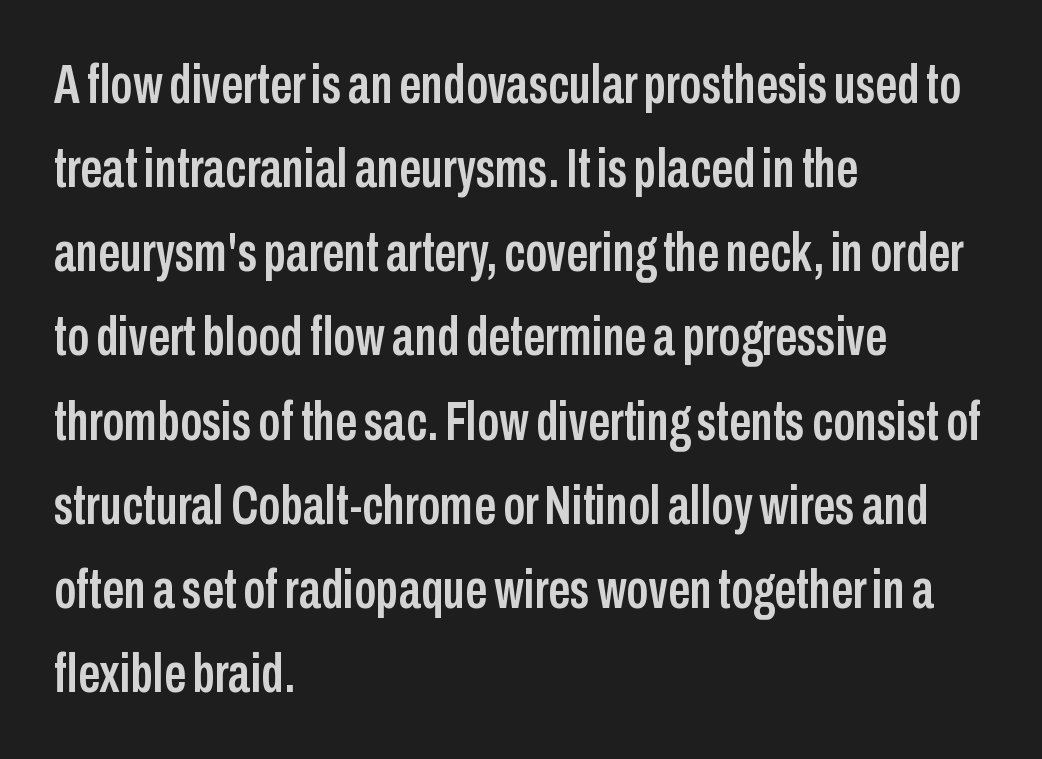
The image shows 55 px condensed sans-serif type, upright; set left-aligned, normal line spacing (1.53x), normal letter spacing, not underlined; low stroke contrast and a medium x-height.
